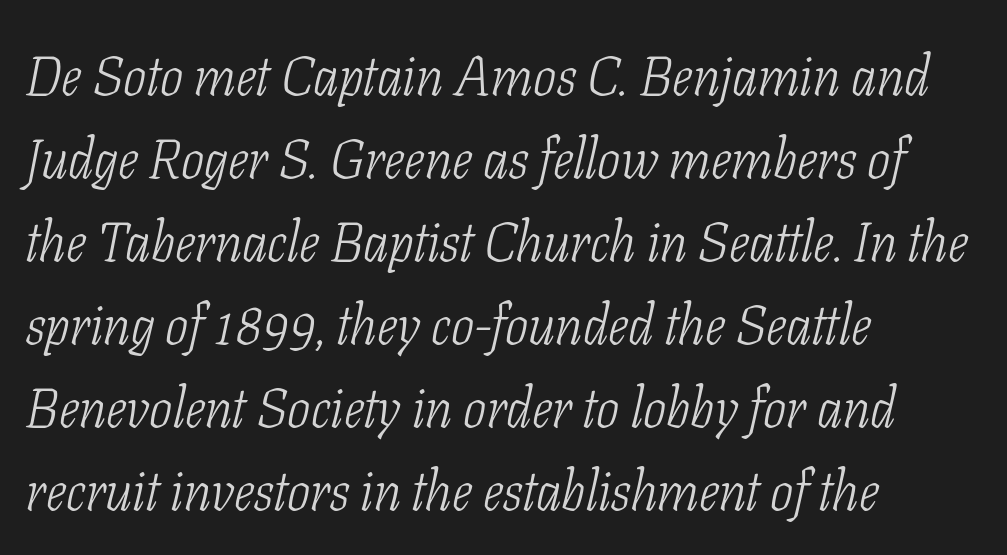
The image shows 55 px light, condensed serif type, italic (leaning right); set left-aligned, normal line spacing (1.51x), normal letter spacing, not underlined; low stroke contrast and a medium x-height.
